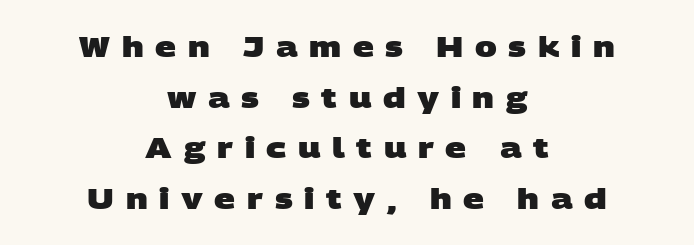
The image shows 29 px heavy, wide sans-serif type; set centered, line spacing 1.75x, unusually wide letter spacing (+0.4 em), not underlined; low stroke contrast and a large x-height.
